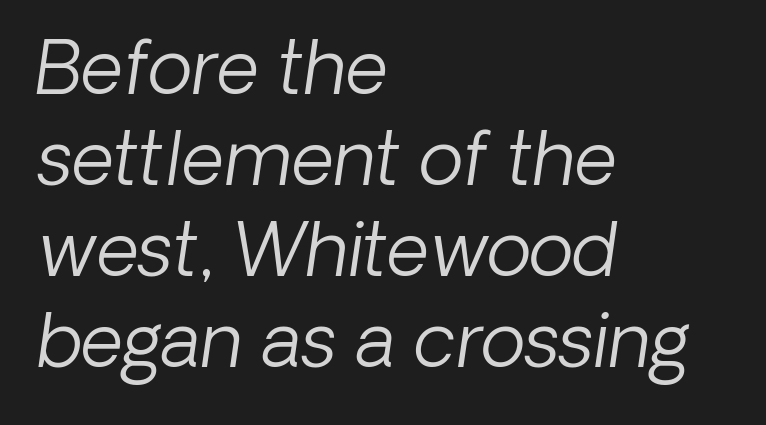
Q: Is the text bold? A: No.
Q: Is the typeface a serif or a sans-serif typeface? A: Sans-serif.
Q: Is the text underlined? A: No.
Q: How is the paragraph aligned? A: Left-aligned.
Q: Is the spacing between letters normal or unusually wide? A: Normal.
Q: Width (condensed, normal, or wide)? A: Normal.
Q: Stroke contrast? A: Low.
Q: x-height? A: Medium.
Q: Monospaced? A: No.
